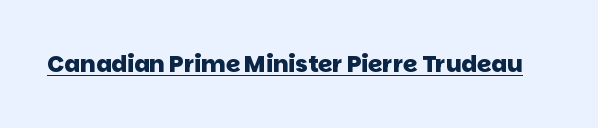
In designer terms, the underline attribute is active on this setting. Observe the ordinary spacing: letters are neighbours, not strangers. Weight: bold.
